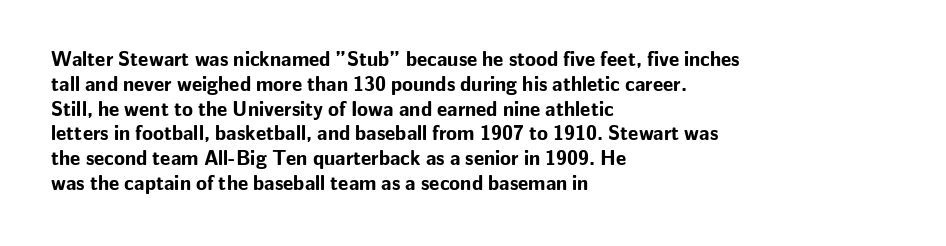
The image shows 20 px bold type, upright; set left-aligned, line spacing 1.24x, normal letter spacing, not underlined.
